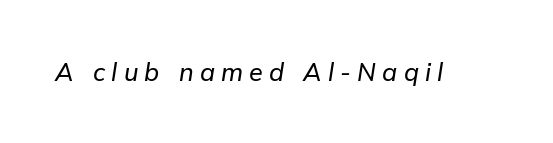
Q: Is the text italic (slanted)? A: Yes, it leans right by about 9 degrees.
Q: Is the text underlined? A: No.
Q: Is the spacing between letters normal or unusually wide? A: Unusually wide.
